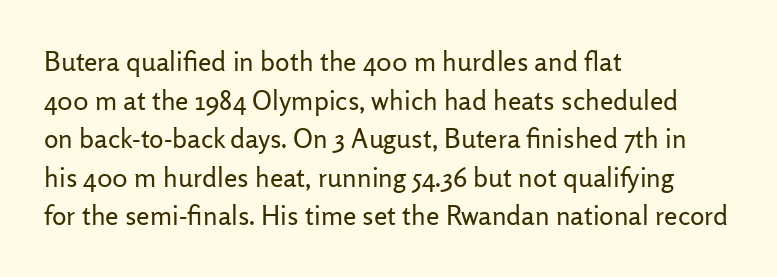
Q: Is the text bold? A: No.
Q: Is the text italic (slanted)? A: No, it is upright.
Q: Is the text underlined? A: No.
Q: How is the paragraph aligned? A: Left-aligned.
Q: Is the spacing between letters normal or unusually wide? A: Normal.
Q: Is the spacing between lines tight, normal or loose? A: Normal.
